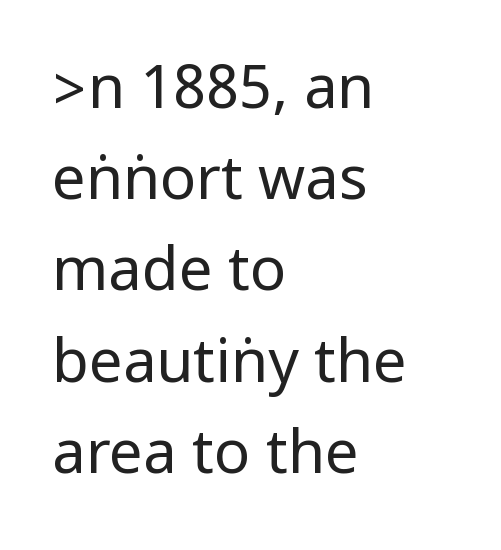
The weight would be labelled regular, book, light, or lighter still. The passage shown has conventional tracking throughout. Are there feet on the stems? There aren't — it's a sans. Posture: upright roman. This rendering features lettering with no underline. Honestly, the row spacing looks completely unremarkable.
